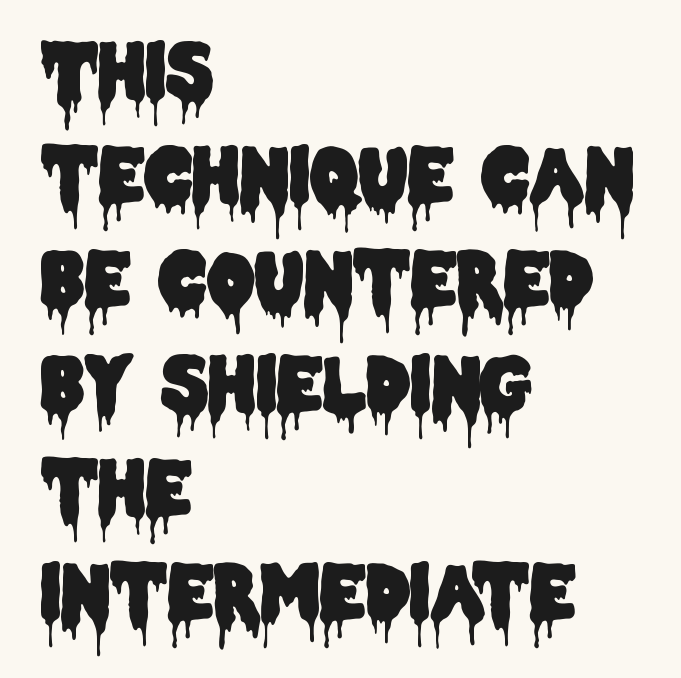
{"serif": "no", "italic": "no", "width": "condensed", "stroke_contrast": "low", "x_height": "large", "monospaced": "no", "underline": "no", "align": "left", "line_spacing": "normal", "line_spacing_ratio": 1.39, "letter_spacing": "normal", "letter_spacing_em": 0.0, "glyph_px": 75}
